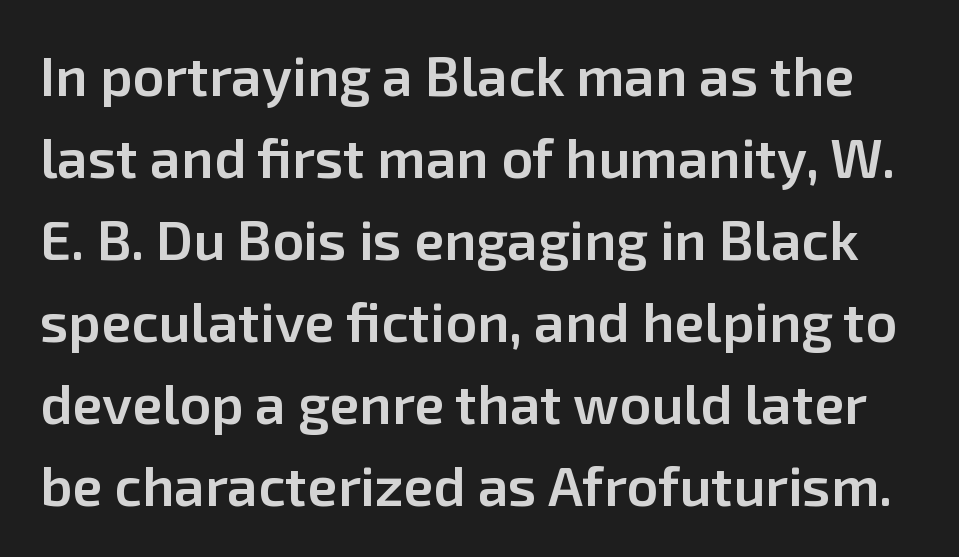
Anything drawn beneath the words? Only blank space. The passage shown stacks its lines at a standard gap. The sample has been set in demibold, a notch under bold. A typesetter would call this zero additional tracking. The letters stand upright; this is a roman face. Observe the absence of serifs on each vertical stroke in this sample.
